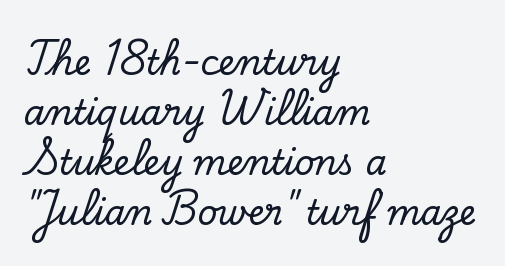
{"serif": "yes", "width": "normal", "stroke_contrast": "low", "x_height": "small", "monospaced": "no", "underline": "no", "align": "left", "line_spacing": "normal", "line_spacing_ratio": 1.47, "letter_spacing": "normal", "letter_spacing_em": 0.0, "glyph_px": 34}
